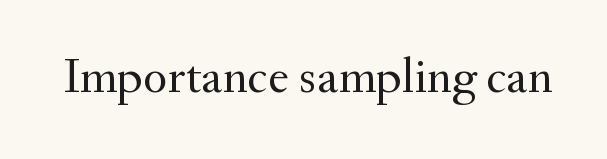
The image shows 50 px regular-weight serif type, upright; set normal letter spacing, not underlined; medium stroke contrast and a small x-height.
